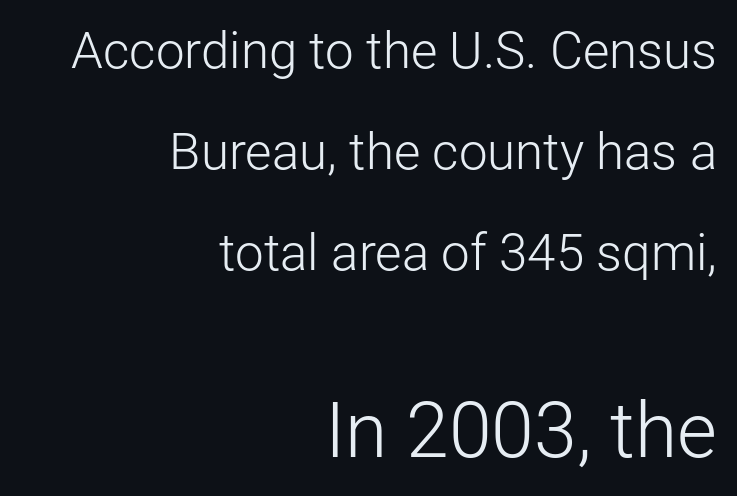
The image shows 77 px light sans-serif type, upright; set right-aligned, loose line spacing (1.98x), normal letter spacing, not underlined; the second (bottom) block is 1.51x larger; low stroke contrast and a medium x-height.
